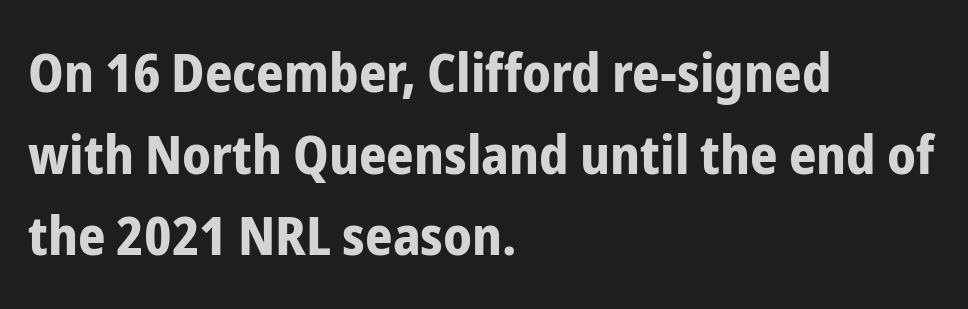
Q: Is the text bold? A: Yes.
Q: Is the text italic (slanted)? A: No, it is upright.
Q: Is the typeface a serif or a sans-serif typeface? A: Sans-serif.
Q: Is the text underlined? A: No.
Q: How is the paragraph aligned? A: Left-aligned.
Q: Is the spacing between letters normal or unusually wide? A: Normal.
Q: Is the spacing between lines tight, normal or loose? A: Normal.
Q: Width (condensed, normal, or wide)? A: Condensed.
Q: Stroke contrast? A: Low.
Q: x-height? A: Medium.
Q: Monospaced? A: No.
